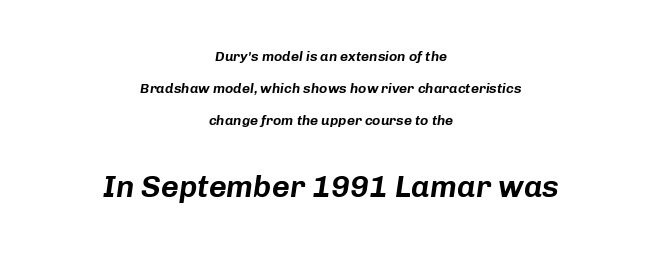
{"italic": "yes", "lean": "right", "slant_degrees": 8, "width": "normal", "stroke_contrast": "low", "x_height": "medium", "monospaced": "no", "underline": "no", "align": "center", "line_spacing": "loose", "line_spacing_ratio": 2.27, "letter_spacing": "normal", "letter_spacing_em": 0.0, "larger_block": "second", "size_ratio": 2.21, "glyph_px": 31}
